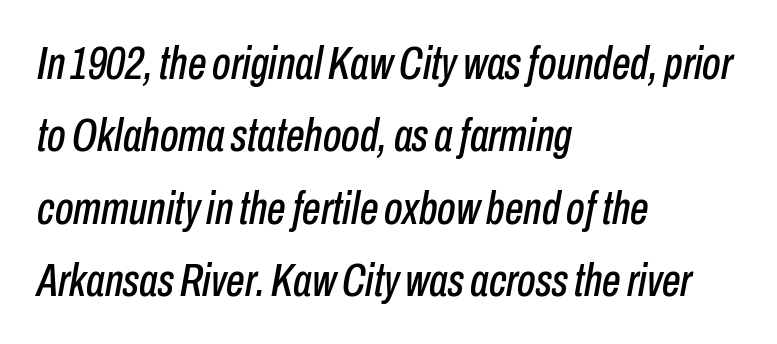
The image shows 47 px condensed type, italic (leaning right); set left-aligned, normal line spacing (1.54x), normal letter spacing, not underlined; low stroke contrast and a medium x-height.
